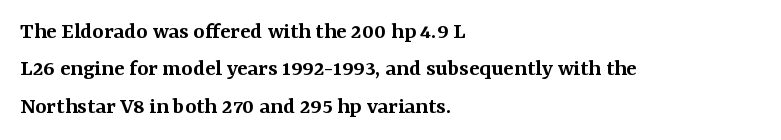
The image shows 24 px text type, upright; set left-aligned, normal line spacing (1.56x), normal letter spacing, not underlined.
